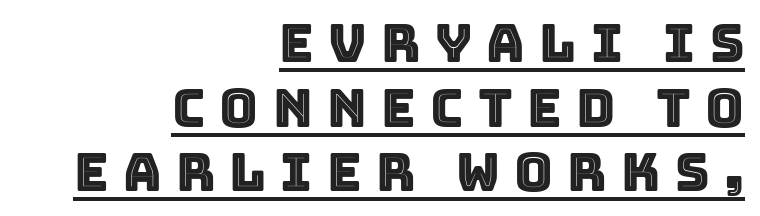
Q: Is the text italic (slanted)? A: No, it is upright.
Q: Is the text underlined? A: Yes.
Q: How is the paragraph aligned? A: Right-aligned.
Q: Is the spacing between letters normal or unusually wide? A: Unusually wide.
Q: Width (condensed, normal, or wide)? A: Normal.
Q: x-height? A: Large.
Q: Monospaced? A: No.
